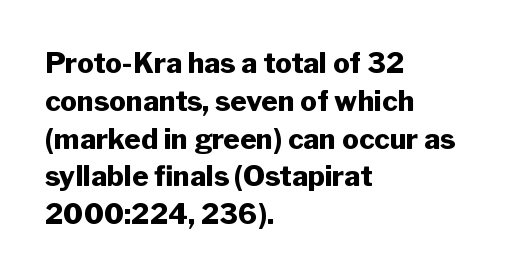
{"serif": "no", "italic": "no", "bold": "yes", "weight": "heavy", "width": "normal", "stroke_contrast": "low", "x_height": "medium", "monospaced": "no", "underline": "no", "align": "left", "line_spacing": "normal", "line_spacing_ratio": 1.35, "letter_spacing": "normal", "letter_spacing_em": 0.0, "glyph_px": 28}
